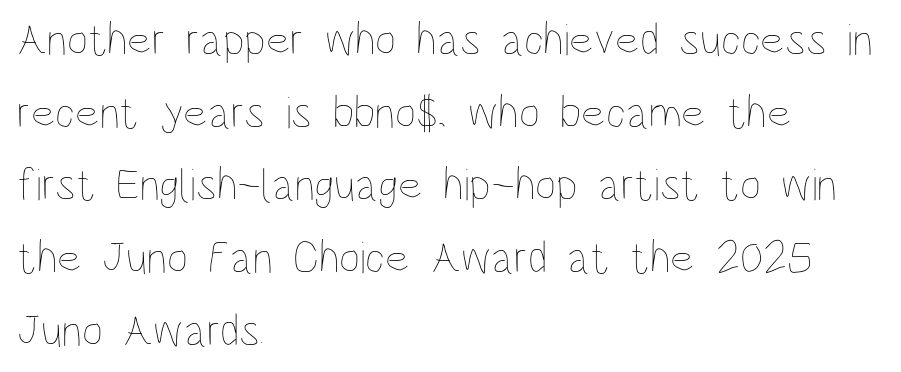
The rendering uses natural spacing where letterforms have individual widths. Weight: not bold — regular or lighter. The letters stand upright; this is a roman face. One glance says typical: line gaps are just what's usual. Does the copy run flush right? No — it runs flush left.
